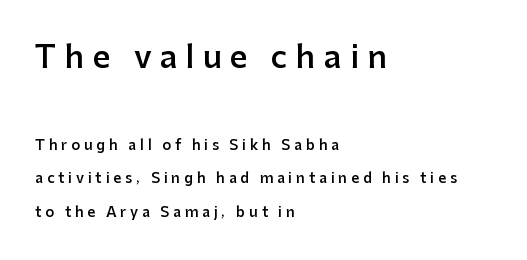
Substantial extra tracking has been applied to these lines. Typographic density is moderately raised because the face is semibold. These lines are rendered in a variable-pitch font. Where is the straight margin? On the left. This is the regular roman posture of the typeface. Underline: absent.
